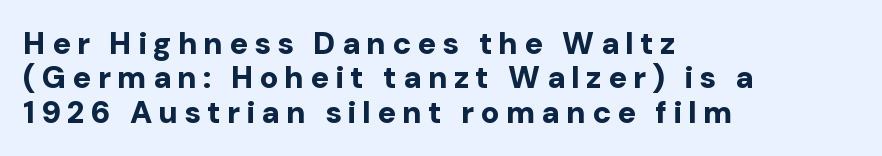
Q: Is the text bold? A: Yes.
Q: Is the text italic (slanted)? A: No, it is upright.
Q: Is the typeface a serif or a sans-serif typeface? A: Sans-serif.
Q: Is the text underlined? A: No.
Q: How is the paragraph aligned? A: Left-aligned.
Q: Is the spacing between letters normal or unusually wide? A: Unusually wide.
Q: Is the spacing between lines tight, normal or loose? A: Tight.
Q: Width (condensed, normal, or wide)? A: Normal.
Q: Stroke contrast? A: Low.
Q: x-height? A: Medium.
Q: Monospaced? A: No.
